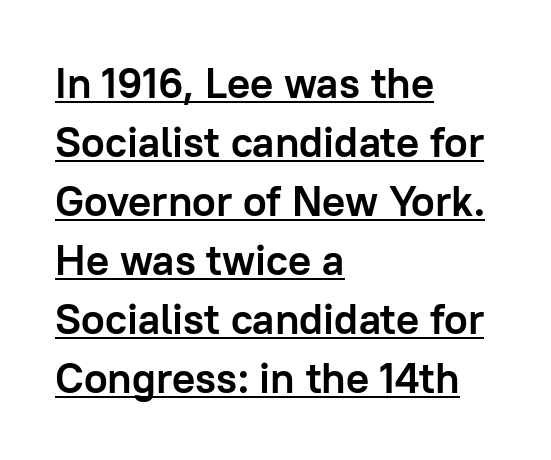
{"serif": "no", "italic": "no", "bold": "yes", "weight": "semibold", "width": "normal", "stroke_contrast": "low", "x_height": "medium", "monospaced": "no", "underline": "yes", "align": "left", "line_spacing": "normal", "line_spacing_ratio": 1.37, "letter_spacing": "normal", "letter_spacing_em": 0.0, "glyph_px": 43}
